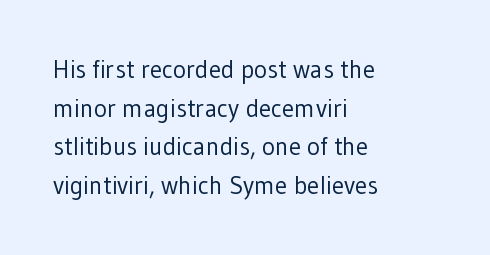
{"italic": "no", "bold": "no", "underline": "no", "align": "left", "line_spacing": "normal", "line_spacing_ratio": 1.55, "letter_spacing": "normal", "letter_spacing_em": 0.0, "glyph_px": 25}
